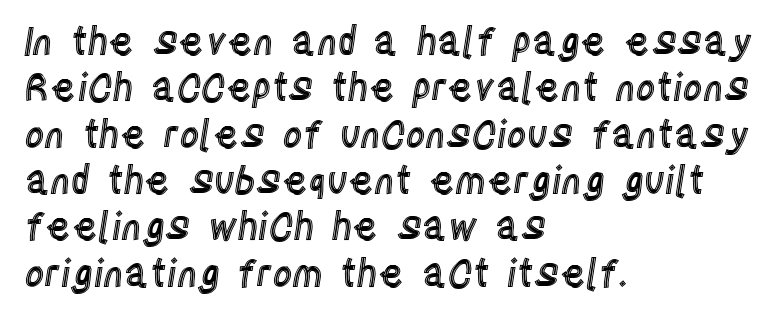
{"width": "condensed", "x_height": "large", "monospaced": "no", "underline": "no", "align": "left", "line_spacing_ratio": 1.22, "letter_spacing": "normal", "letter_spacing_em": 0.0, "glyph_px": 38}
